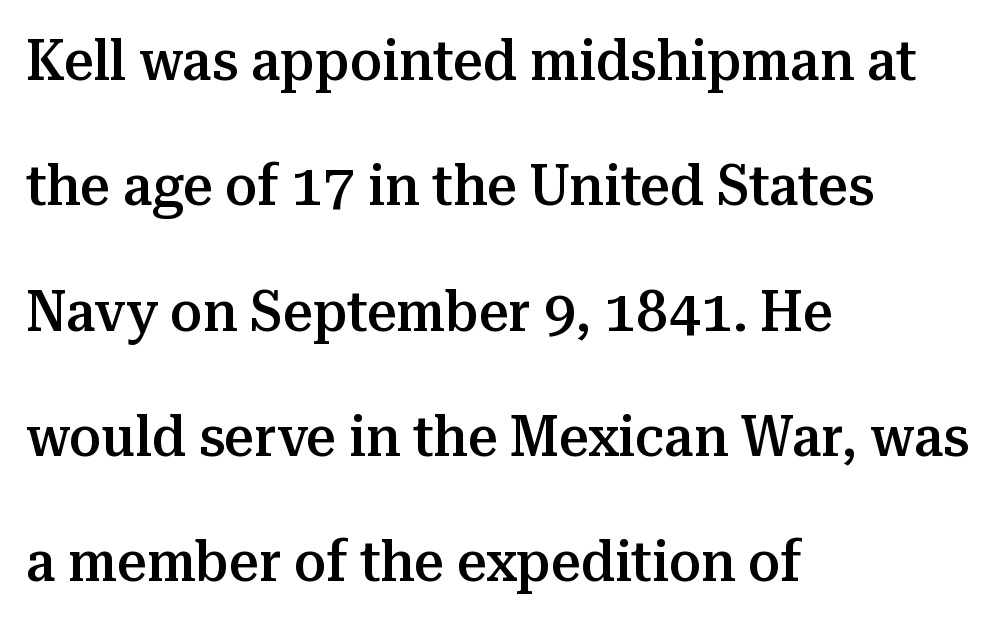
Character widths vary here, with narrow letters taking less room than wide ones. The letters stand upright; this is a roman face. Typographic density is moderately raised because the face is semibold. Unmarked baselines from the first word to the last.
